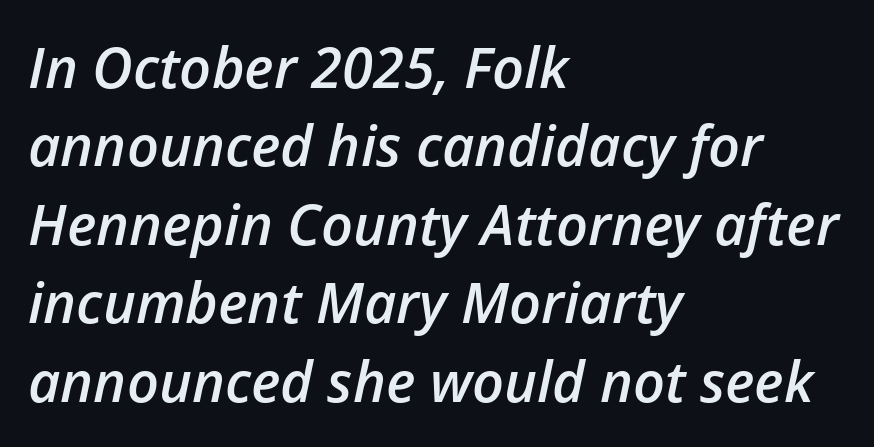
{"italic": "yes", "lean": "right", "slant_degrees": 12, "bold": "semi", "weight": "semibold", "width": "normal", "stroke_contrast": "low", "x_height": "medium", "monospaced": "no", "underline": "no", "align": "left", "line_spacing": "normal", "line_spacing_ratio": 1.4, "letter_spacing": "normal", "letter_spacing_em": 0.0, "glyph_px": 56}
